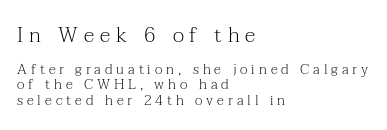
Q: Is the text bold? A: No.
Q: Is the text italic (slanted)? A: No, it is upright.
Q: Is the text underlined? A: No.
Q: How is the paragraph aligned? A: Left-aligned.
Q: Is the spacing between letters normal or unusually wide? A: Unusually wide.
Q: Is the spacing between lines tight, normal or loose? A: Tight.
Q: Which block of text is set in a larger size, the first (top) or the second (bottom)? A: The first (top) one.
